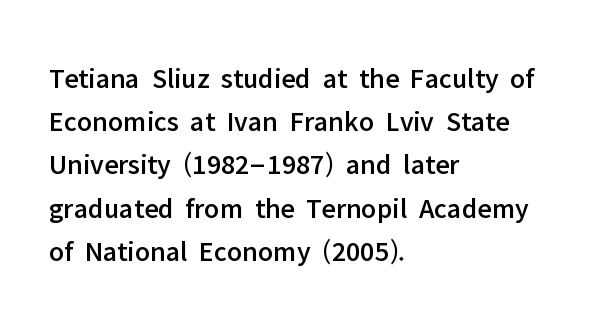
The text was rendered using a sans face with plain stroke endings. Every row of glyphs begins at an identical x-position on the left. Tracking here is standard; glyphs follow each other at the usual distance. Style check: upright.
